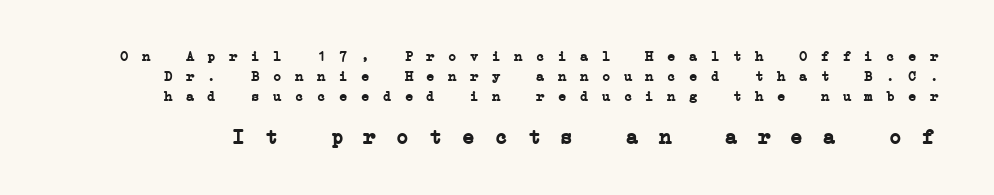
{"bold": "yes", "underline": "no", "line_spacing": "normal", "line_spacing_ratio": 1.43, "letter_spacing": "wide", "letter_spacing_em": 0.36, "larger_block": "second", "size_ratio": 1.5, "glyph_px": 21}
